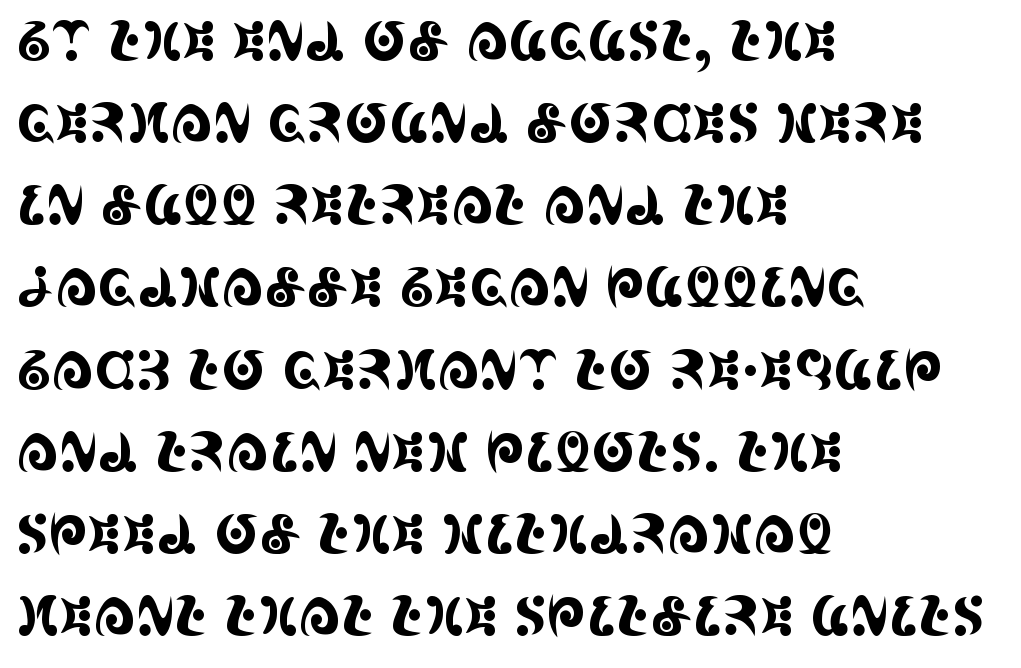
{"serif": "yes", "italic": "no", "width": "condensed", "x_height": "large", "monospaced": "no", "underline": "no", "align": "left", "line_spacing": "normal", "line_spacing_ratio": 1.55, "letter_spacing": "normal", "letter_spacing_em": 0.0, "glyph_px": 53}
